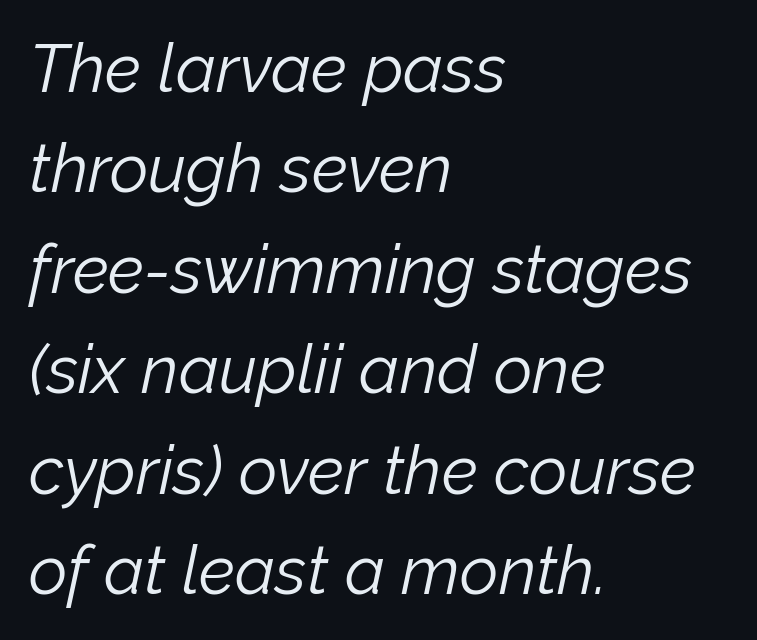
{"italic": "yes", "lean": "right", "slant_degrees": 12, "bold": "no", "weight": "light", "width": "normal", "stroke_contrast": "low", "x_height": "medium", "monospaced": "no", "underline": "no", "align": "left", "line_spacing": "normal", "line_spacing_ratio": 1.5, "letter_spacing": "normal", "letter_spacing_em": 0.0, "glyph_px": 67}
